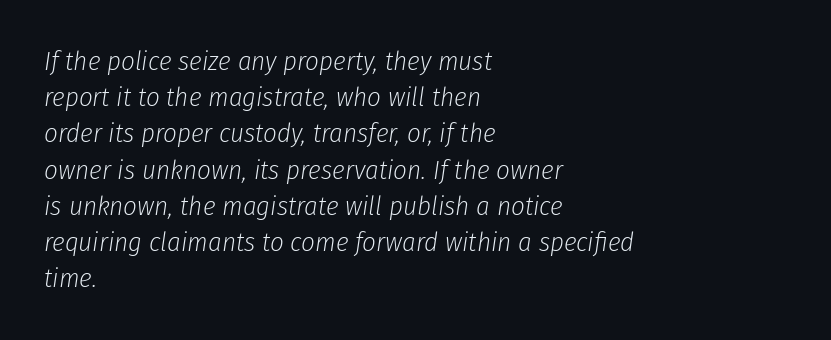
Q: Is the text bold? A: No.
Q: Is the text italic (slanted)? A: Yes, it leans right by about 8 degrees.
Q: Is the text underlined? A: No.
Q: How is the paragraph aligned? A: Left-aligned.
Q: Is the spacing between letters normal or unusually wide? A: Normal.
Q: Is the spacing between lines tight, normal or loose? A: Normal.
